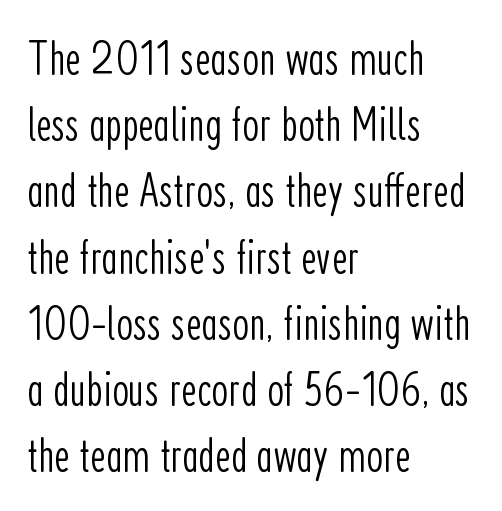
Q: Is the text bold? A: No.
Q: Is the text italic (slanted)? A: No, it is upright.
Q: Is the typeface a serif or a sans-serif typeface? A: Sans-serif.
Q: Is the text underlined? A: No.
Q: How is the paragraph aligned? A: Left-aligned.
Q: Is the spacing between letters normal or unusually wide? A: Normal.
Q: Is the spacing between lines tight, normal or loose? A: Normal.
Q: Width (condensed, normal, or wide)? A: Condensed.
Q: Stroke contrast? A: Low.
Q: x-height? A: Medium.
Q: Monospaced? A: No.
